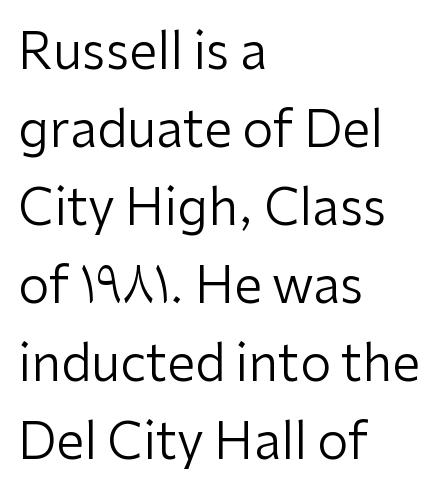
The image shows 50 px regular-weight sans-serif type, upright; set left-aligned, normal line spacing (1.56x), normal letter spacing, not underlined; low stroke contrast and a medium x-height.
